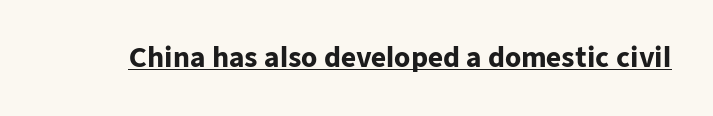
Q: Is the text bold? A: Yes.
Q: Is the text italic (slanted)? A: No, it is upright.
Q: Is the text underlined? A: Yes.
Q: Is the spacing between letters normal or unusually wide? A: Normal.
